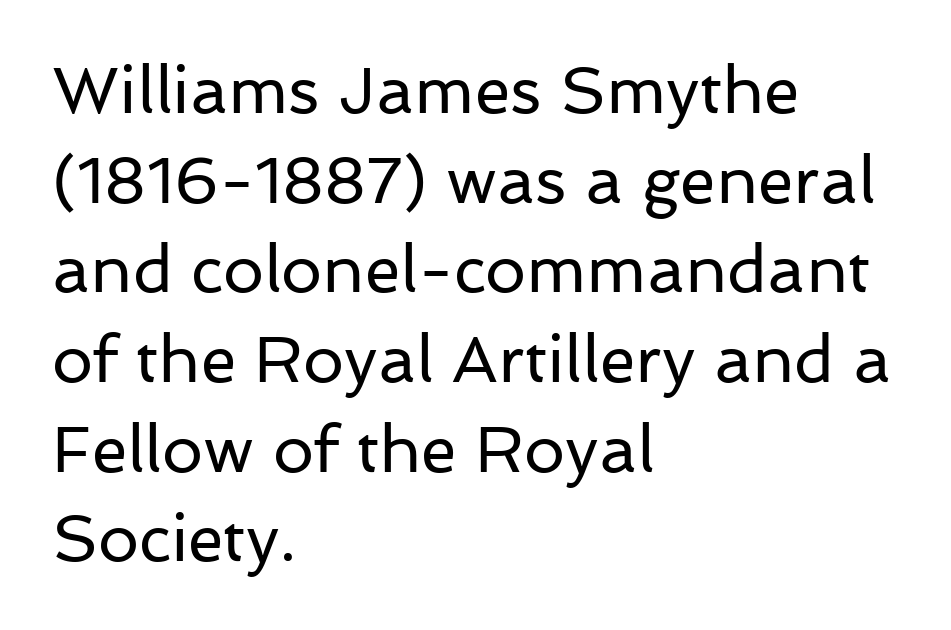
Q: Is the text bold? A: No.
Q: Is the text italic (slanted)? A: No, it is upright.
Q: Is the typeface a serif or a sans-serif typeface? A: Sans-serif.
Q: Is the text underlined? A: No.
Q: How is the paragraph aligned? A: Left-aligned.
Q: Is the spacing between letters normal or unusually wide? A: Normal.
Q: Is the spacing between lines tight, normal or loose? A: Normal.
Q: Width (condensed, normal, or wide)? A: Normal.
Q: Stroke contrast? A: Low.
Q: x-height? A: Medium.
Q: Monospaced? A: No.
